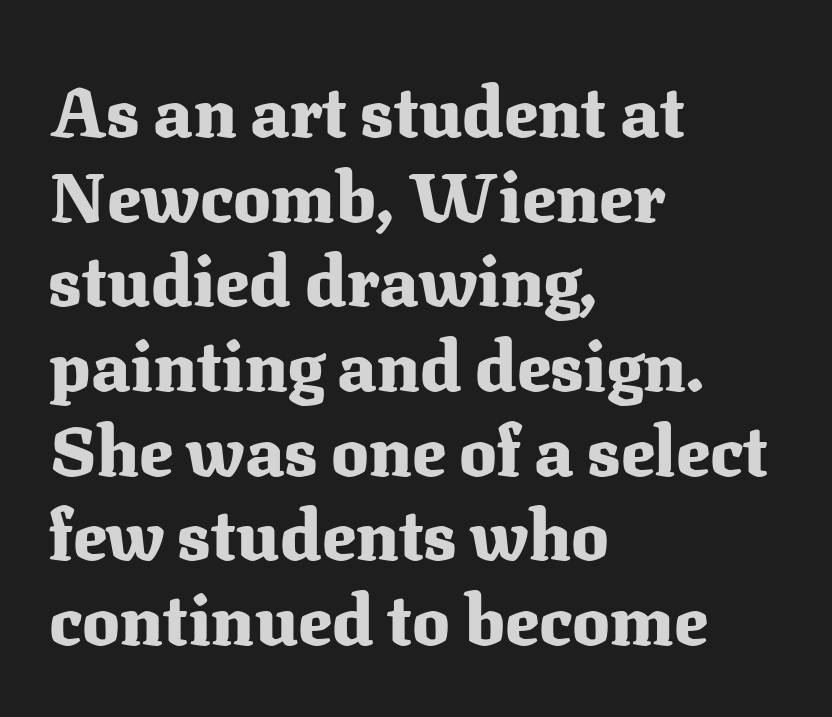
The image shows 70 px heavy serif type, upright; set left-aligned, line spacing 1.21x, normal letter spacing, not underlined; medium stroke contrast and a medium x-height.
